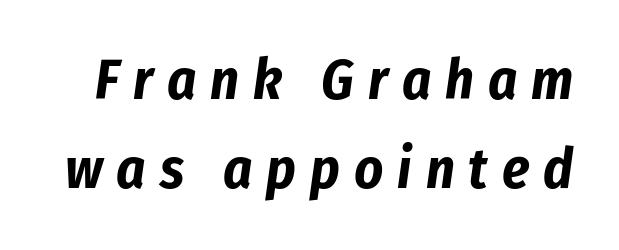
{"italic": "yes", "lean": "right", "slant_degrees": 8, "bold": "yes", "weight": "bold", "width": "condensed", "stroke_contrast": "low", "x_height": "medium", "monospaced": "no", "underline": "no", "line_spacing": "normal", "line_spacing_ratio": 1.59, "letter_spacing": "wide", "letter_spacing_em": 0.25, "glyph_px": 56}
